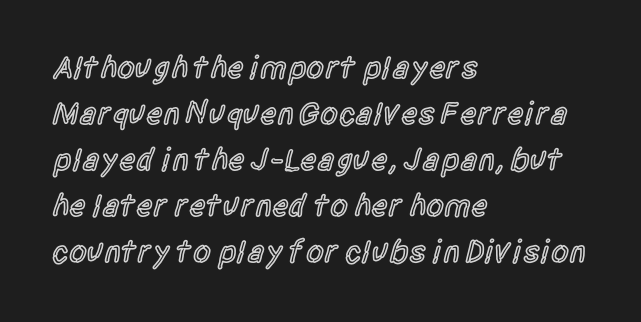
The image shows 32 px semibold, condensed sans-serif type; set left-aligned, normal line spacing (1.44x), normal letter spacing, not underlined; a large x-height.
